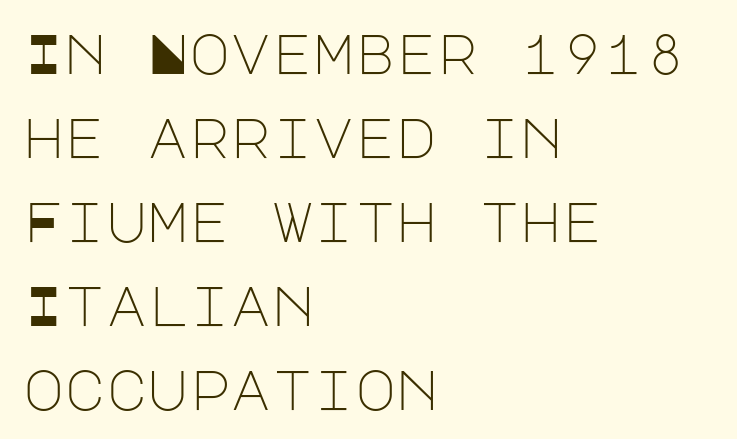
The typeface has the unassuming heft of standard copy or less. Caption: multi-line text, flush left, ragged right. Examine the stroke ends and you'll find no serifs. Standard letterfit; no display-style spreading of the glyphs. Ascenders rise straight up at ninety degrees. Leading: standard.
